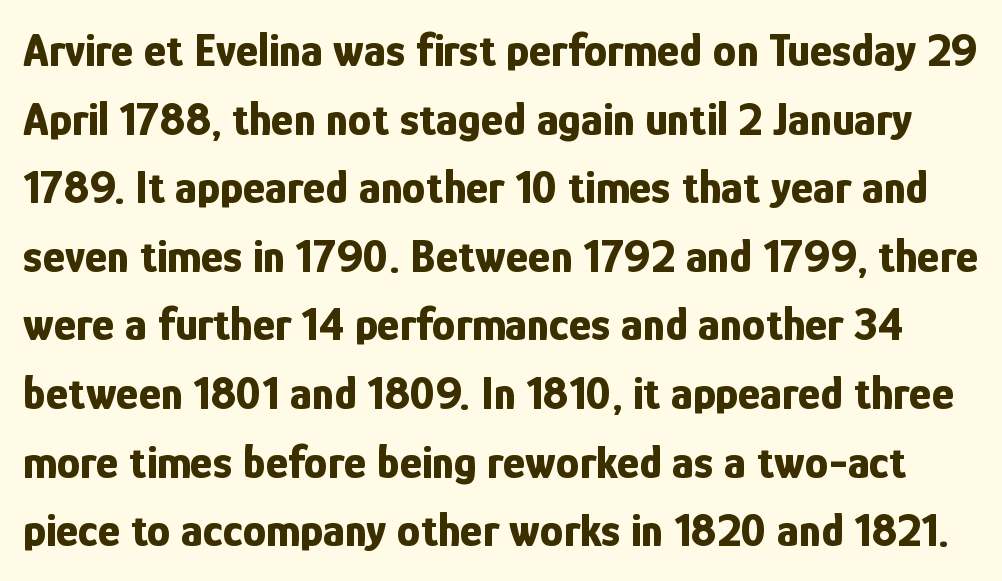
The image shows 47 px bold, condensed sans-serif type, upright; set normal line spacing (1.46x), normal letter spacing, not underlined; low stroke contrast and a medium x-height.
